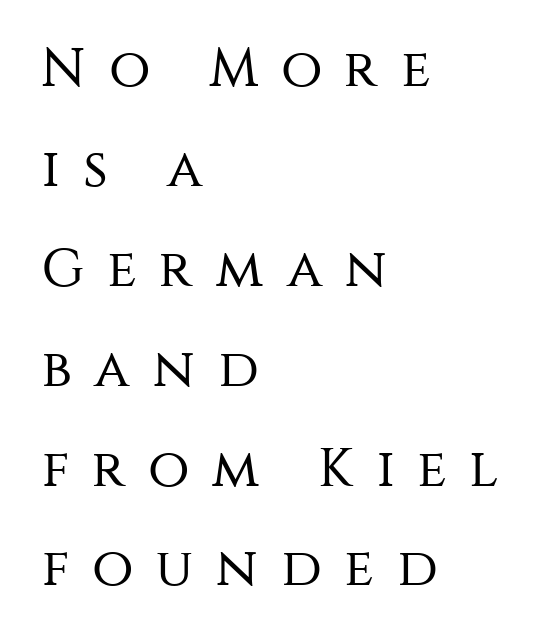
{"serif": "no", "italic": "no", "bold": "no", "weight": "regular", "width": "normal", "stroke_contrast": "medium", "x_height": "large", "monospaced": "no", "underline": "no", "align": "left", "line_spacing_ratio": 1.85, "letter_spacing": "wide", "letter_spacing_em": 0.42, "glyph_px": 54}
